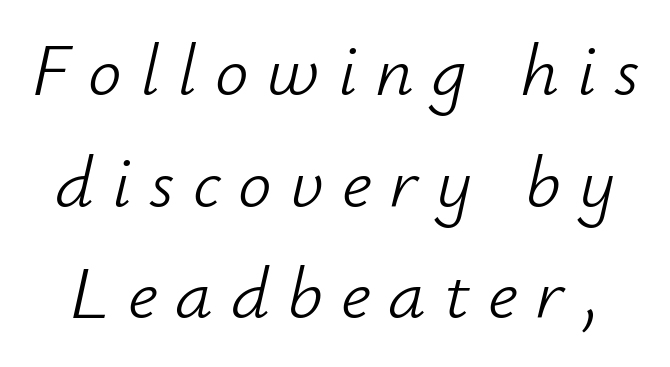
The typography opts for an oblique posture over an upright one. A normal amount of white space separates one row of letters from the next. Each stroke keeps to a modest, everyday thickness or less. These lines have a slow, spaced-out rhythm from letter to letter.
